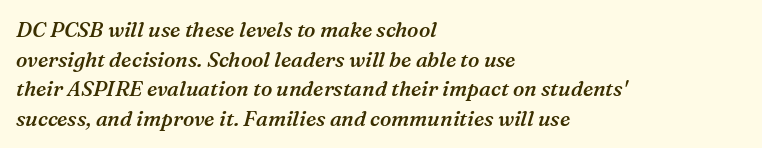
Q: Is the text bold? A: Semi-bold.
Q: Is the text italic (slanted)? A: Yes, it leans right by about 16 degrees.
Q: Is the text underlined? A: No.
Q: How is the paragraph aligned? A: Left-aligned.
Q: Is the spacing between letters normal or unusually wide? A: Normal.
Q: Is the spacing between lines tight, normal or loose? A: Normal.
